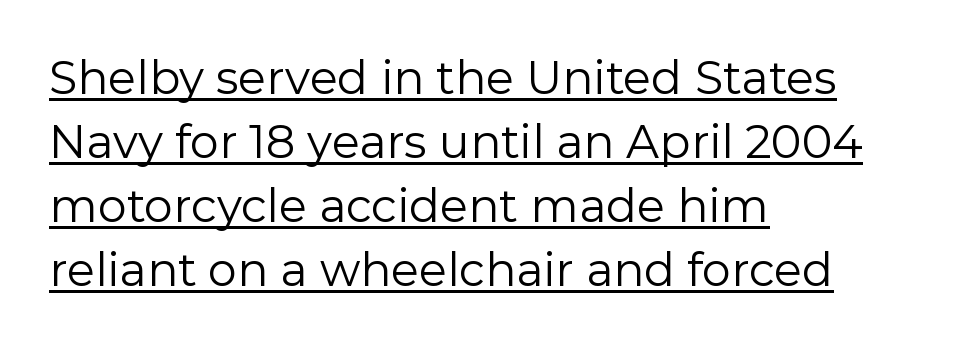
The image shows 46 px regular-weight sans-serif type, upright; set left-aligned, normal line spacing (1.39x), normal letter spacing, underlined; low stroke contrast and a medium x-height.
